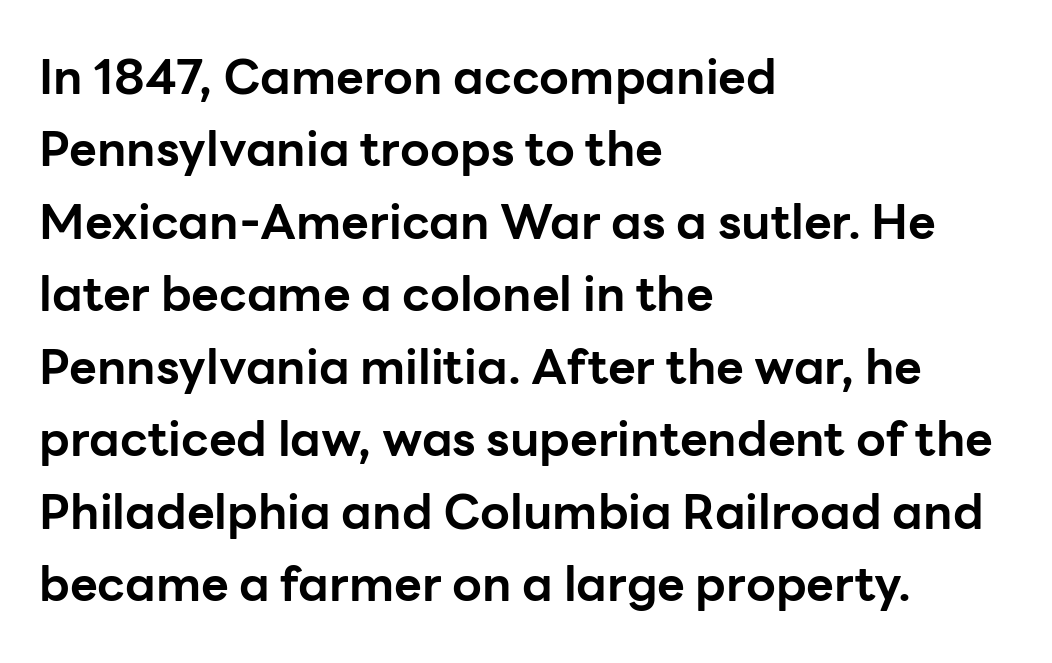
{"serif": "no", "italic": "no", "bold": "yes", "weight": "bold", "width": "normal", "stroke_contrast": "low", "x_height": "medium", "monospaced": "no", "underline": "no", "align": "left", "line_spacing": "normal", "line_spacing_ratio": 1.51, "letter_spacing": "normal", "letter_spacing_em": 0.0, "glyph_px": 48}
